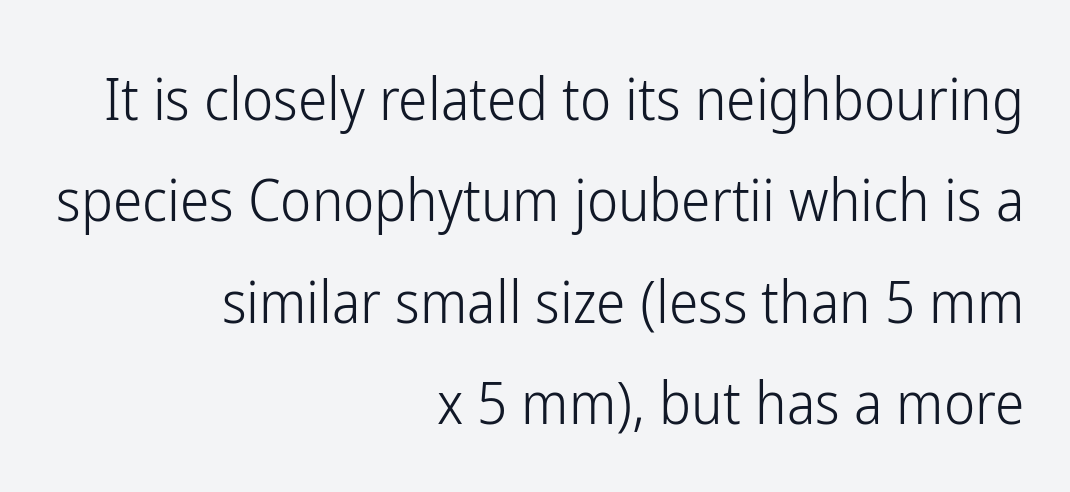
{"serif": "no", "italic": "no", "bold": "no", "weight": "light", "width": "condensed", "stroke_contrast": "low", "x_height": "medium", "monospaced": "no", "underline": "no", "align": "right", "line_spacing_ratio": 1.72, "letter_spacing": "normal", "letter_spacing_em": 0.0, "glyph_px": 59}
